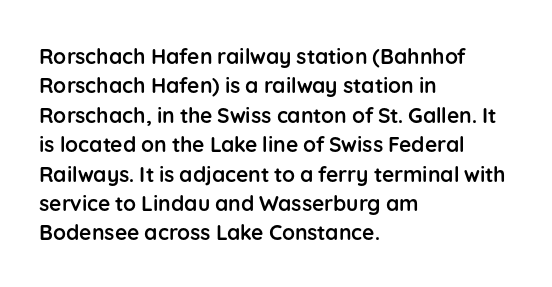
Q: Is the text bold? A: Yes.
Q: Is the text italic (slanted)? A: No, it is upright.
Q: Is the text underlined? A: No.
Q: How is the paragraph aligned? A: Left-aligned.
Q: Is the spacing between letters normal or unusually wide? A: Normal.
Q: Is the spacing between lines tight, normal or loose? A: Normal.
